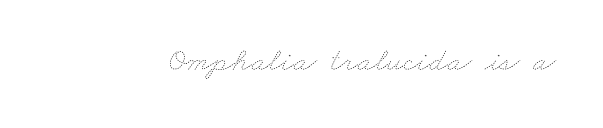
Q: Is the text bold? A: No.
Q: Is the text underlined? A: No.
Q: Is the spacing between letters normal or unusually wide? A: Normal.
Q: Width (condensed, normal, or wide)? A: Wide.
Q: Stroke contrast? A: Low.
Q: x-height? A: Small.
Q: Monospaced? A: No.
